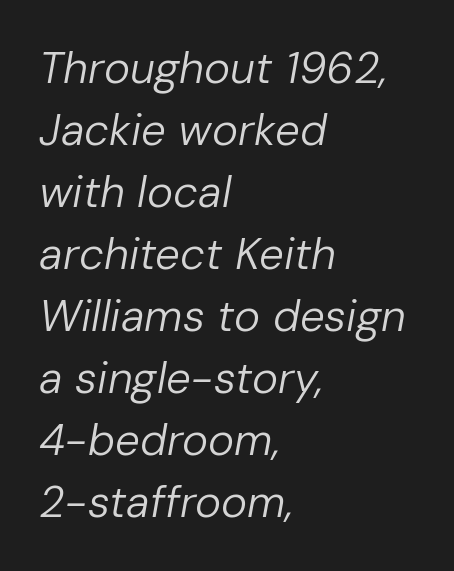
The image shows 44 px regular-weight type, italic (leaning right); set left-aligned, normal line spacing (1.41x), normal letter spacing, not underlined; low stroke contrast and a medium x-height.
